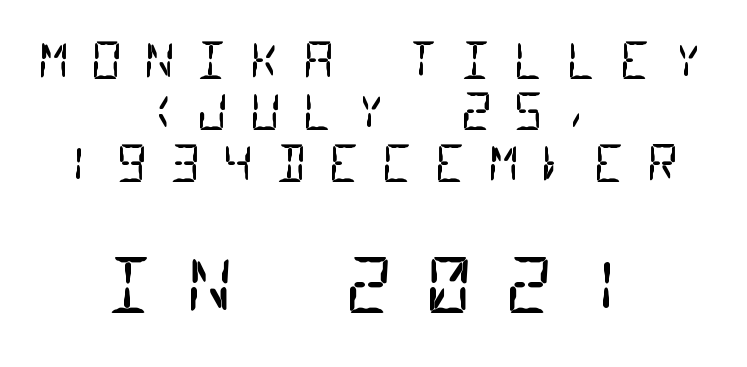
The image shows 74 px regular-weight, condensed sans-serif type, monospaced; set centered, tight line spacing (1.05x), unusually wide letter spacing (+0.43 em), not underlined; the second (bottom) block is 1.51x larger; low stroke contrast and a large x-height.
